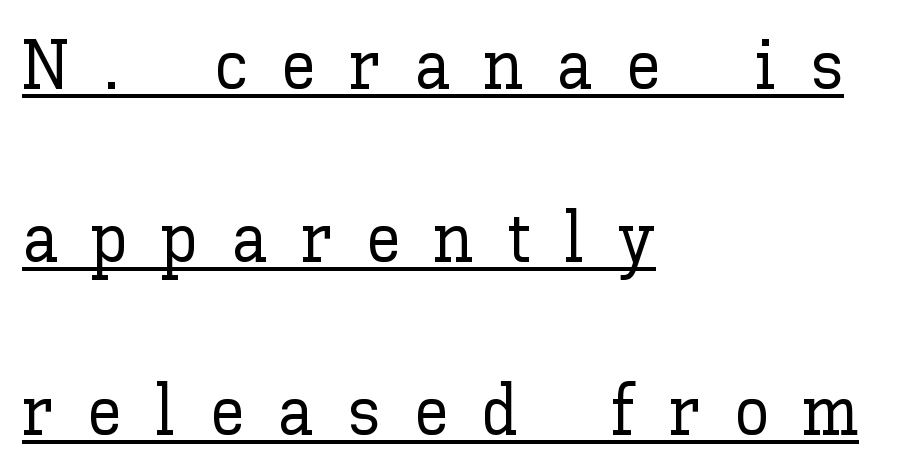
The image shows 70 px text type, upright; set left-aligned, loose line spacing (2.47x), unusually wide letter spacing (+0.48 em), underlined; low stroke contrast and a medium x-height.
